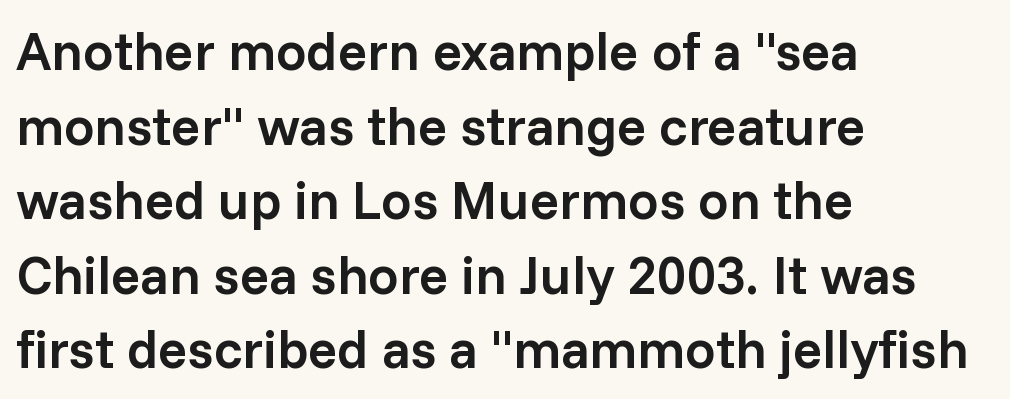
Q: Is the text bold? A: Semi-bold.
Q: Is the text italic (slanted)? A: No, it is upright.
Q: Is the typeface a serif or a sans-serif typeface? A: Sans-serif.
Q: Is the text underlined? A: No.
Q: How is the paragraph aligned? A: Left-aligned.
Q: Is the spacing between letters normal or unusually wide? A: Normal.
Q: Is the spacing between lines tight, normal or loose? A: Normal.
Q: Width (condensed, normal, or wide)? A: Normal.
Q: Stroke contrast? A: Low.
Q: x-height? A: Medium.
Q: Monospaced? A: No.
